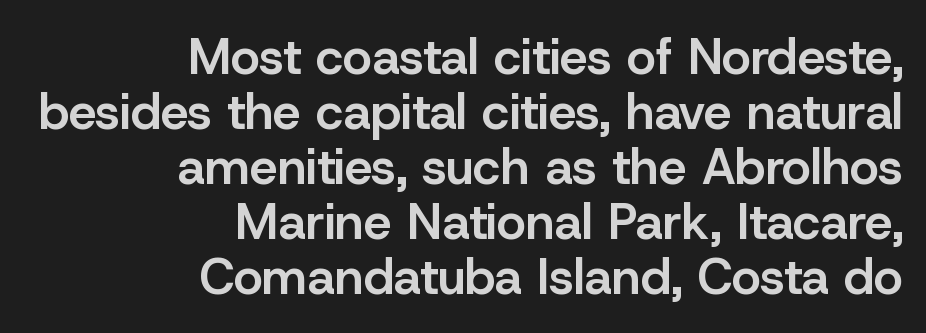
{"serif": "no", "italic": "no", "bold": "semi", "weight": "semibold", "width": "normal", "stroke_contrast": "low", "x_height": "medium", "monospaced": "no", "underline": "no", "align": "right", "line_spacing": "tight", "line_spacing_ratio": 1.1, "letter_spacing": "normal", "letter_spacing_em": 0.0, "glyph_px": 50}
